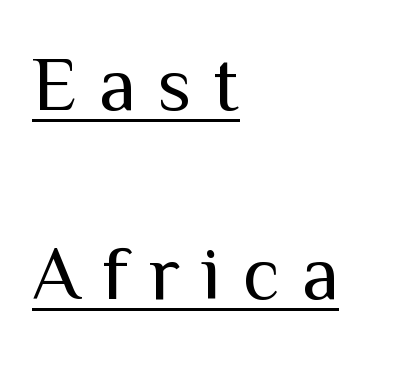
The cut favours lightness, reaching ordinary text weight at its darkest. Compared with typical body copy, the letter spacing here is much looser. This is underlined copy, the kind a proofreader might mark for attention. The vertical gap from one line to the next is large. This sample has the flowing, uneven cadence of proportional lettering.
